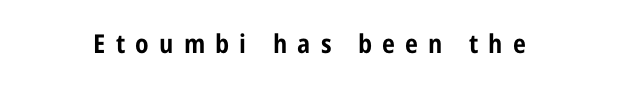
The image shows 26 px bold type, upright; set unusually wide letter spacing (+0.39 em), not underlined.
